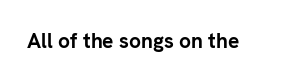
Q: Is the text bold? A: Yes.
Q: Is the text italic (slanted)? A: No, it is upright.
Q: Is the text underlined? A: No.
Q: Is the spacing between letters normal or unusually wide? A: Normal.
